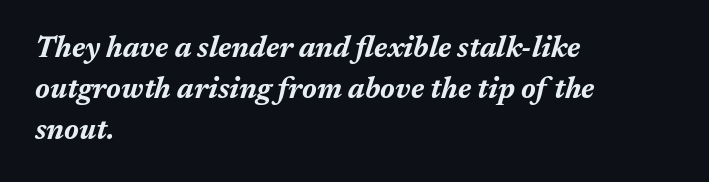
The image shows 29 px bold type, italic (leaning right); set left-aligned, normal line spacing (1.41x), normal letter spacing, not underlined; medium stroke contrast and a medium x-height.
